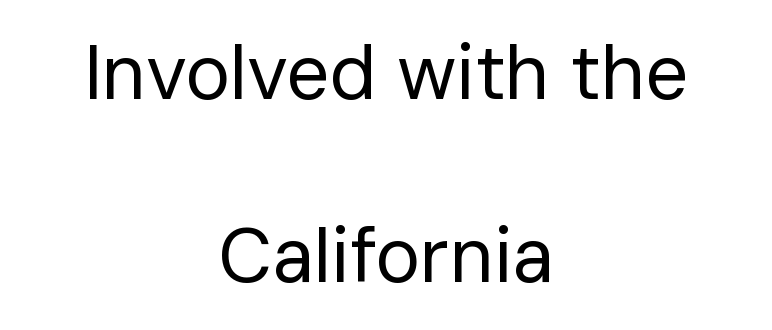
{"serif": "no", "italic": "no", "bold": "no", "weight": "regular", "width": "normal", "stroke_contrast": "low", "x_height": "medium", "monospaced": "no", "underline": "no", "align": "center", "line_spacing": "loose", "line_spacing_ratio": 2.41, "letter_spacing": "normal", "letter_spacing_em": 0.0, "glyph_px": 76}
